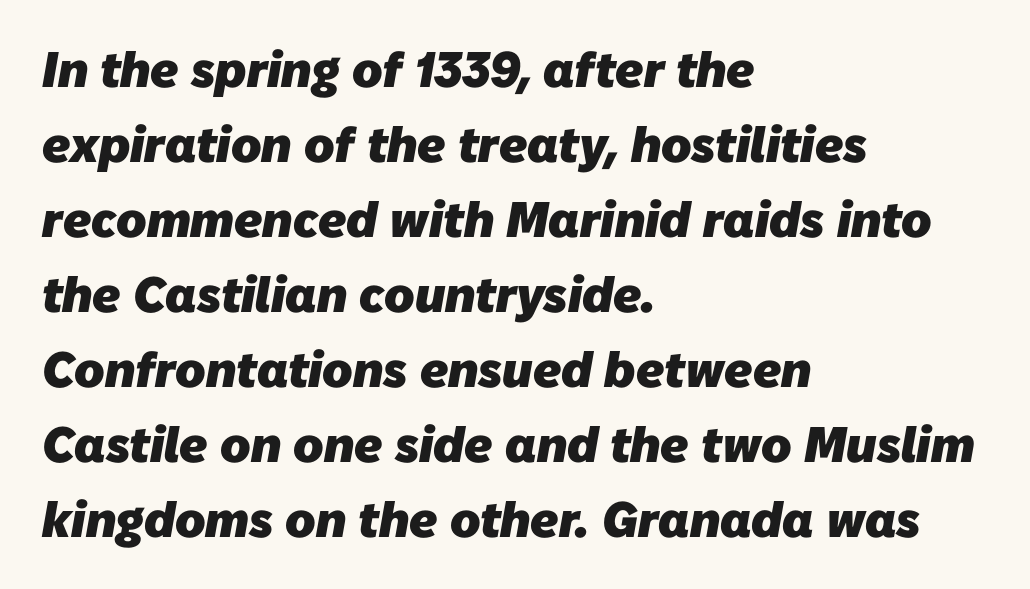
Glyph-to-glyph distance matches everyday printed text. I'd call this a sans setting — the letters go barefoot. Underline: absent. The passage shown stacks its lines at a standard gap. Strokes here are thick enough to call this a true bold. Looks like regular typesetting: each glyph gets only the width it needs.
